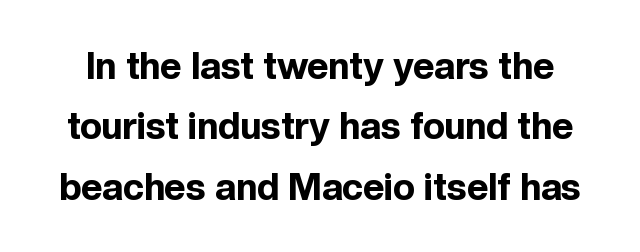
{"serif": "no", "italic": "no", "bold": "yes", "weight": "bold", "width": "normal", "x_height": "medium", "monospaced": "no", "underline": "no", "line_spacing": "normal", "line_spacing_ratio": 1.63, "letter_spacing": "normal", "letter_spacing_em": 0.0, "glyph_px": 37}
